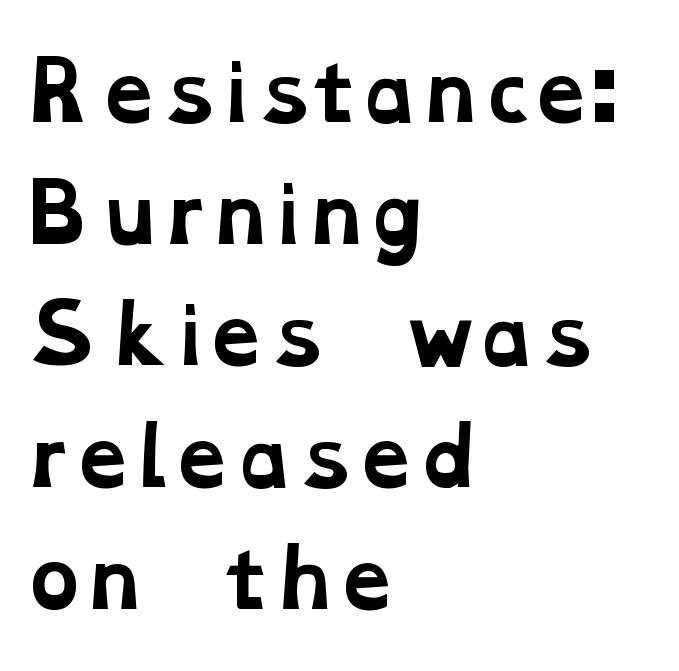
The image shows 77 px bold, wide serif type; set left-aligned, normal line spacing (1.58x), normal letter spacing, not underlined; low stroke contrast and a medium x-height.
